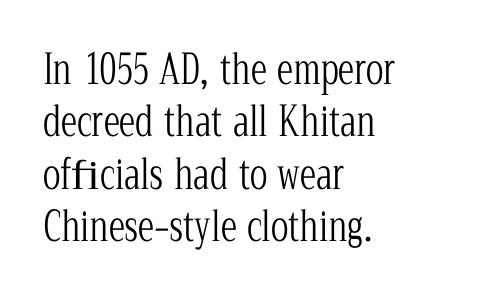
Q: Is the text bold? A: No.
Q: Is the text italic (slanted)? A: No, it is upright.
Q: Is the typeface a serif or a sans-serif typeface? A: Serif.
Q: Is the text underlined? A: No.
Q: How is the paragraph aligned? A: Left-aligned.
Q: Is the spacing between letters normal or unusually wide? A: Normal.
Q: Is the spacing between lines tight, normal or loose? A: Normal.
Q: Width (condensed, normal, or wide)? A: Condensed.
Q: Stroke contrast? A: Low.
Q: x-height? A: Medium.
Q: Monospaced? A: No.
